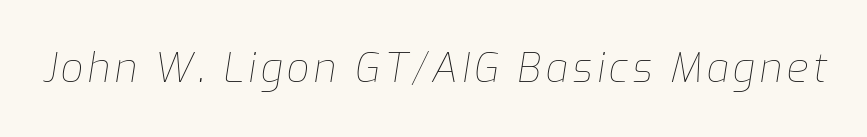
Q: Is the text bold? A: No.
Q: Is the text italic (slanted)? A: Yes, it leans right by about 9 degrees.
Q: Is the text underlined? A: No.
Q: Width (condensed, normal, or wide)? A: Normal.
Q: Stroke contrast? A: Low.
Q: x-height? A: Medium.
Q: Monospaced? A: No.
